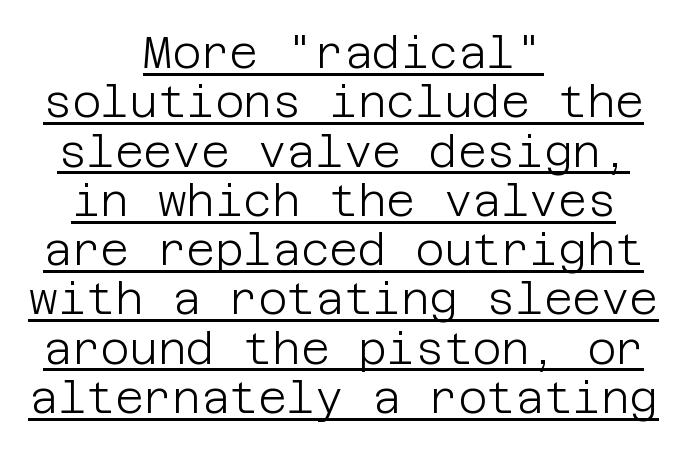
Q: Is the text bold? A: No.
Q: Is the text italic (slanted)? A: No, it is upright.
Q: Is the typeface a serif or a sans-serif typeface? A: Sans-serif.
Q: Is the text underlined? A: Yes.
Q: How is the paragraph aligned? A: Centered.
Q: Is the spacing between letters normal or unusually wide? A: Normal.
Q: Is the spacing between lines tight, normal or loose? A: Tight.
Q: Width (condensed, normal, or wide)? A: Normal.
Q: Stroke contrast? A: Low.
Q: x-height? A: Large.
